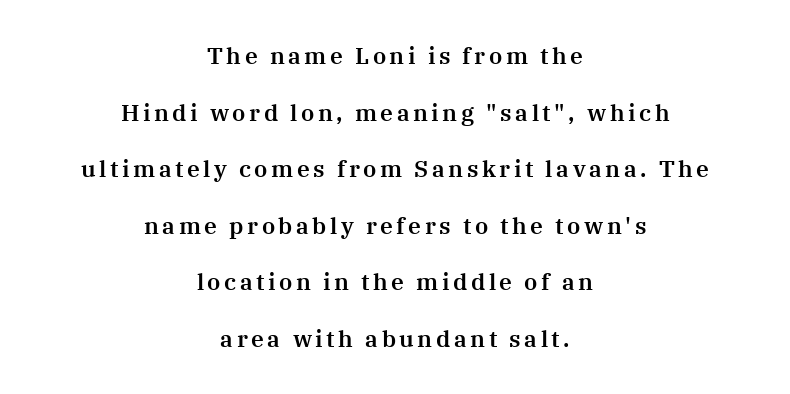
Notice the wide empty band between every row — that's loose leading. Descenders are the only things crossing below the line. When letters stand straight like this, we call the style roman or upright. The paragraph has two soft edges and a firm central axis.
